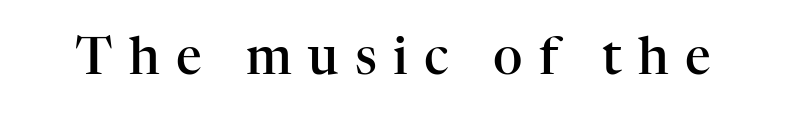
Q: Is the text bold? A: Semi-bold.
Q: Is the text italic (slanted)? A: No, it is upright.
Q: Is the typeface a serif or a sans-serif typeface? A: Serif.
Q: Is the text underlined? A: No.
Q: Is the spacing between letters normal or unusually wide? A: Unusually wide.
Q: Width (condensed, normal, or wide)? A: Normal.
Q: Stroke contrast? A: High.
Q: x-height? A: Medium.
Q: Monospaced? A: No.
